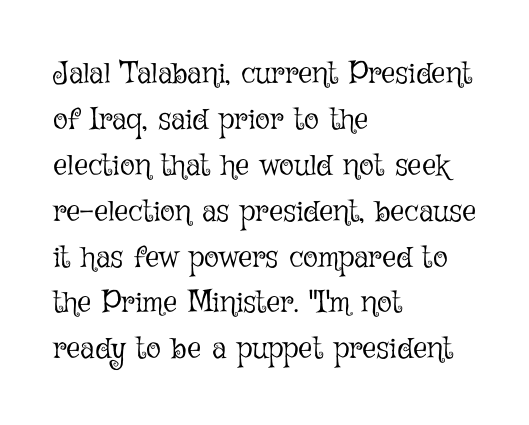
{"italic": "no", "bold": "no", "weight": "light", "width": "normal", "stroke_contrast": "low", "x_height": "medium", "monospaced": "no", "underline": "no", "align": "left", "line_spacing": "normal", "line_spacing_ratio": 1.48, "letter_spacing": "normal", "letter_spacing_em": 0.0, "glyph_px": 31}
